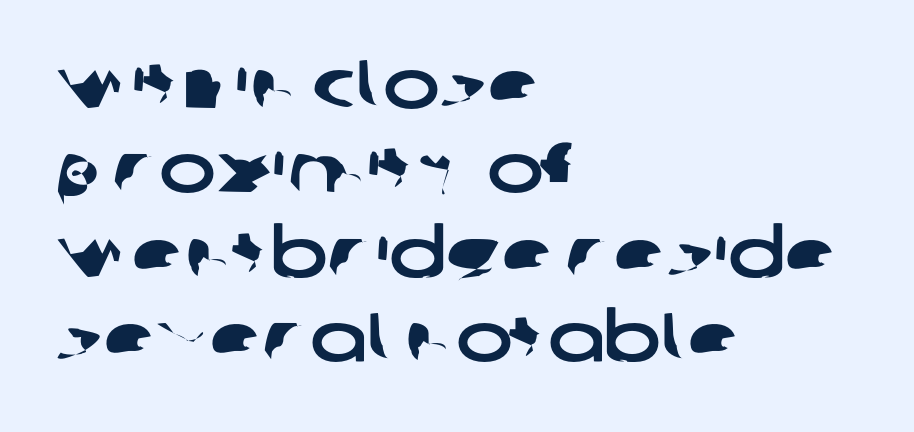
The image shows 68 px wide sans-serif type; set left-aligned, line spacing 1.24x, normal letter spacing, not underlined; low stroke contrast and a large x-height.
